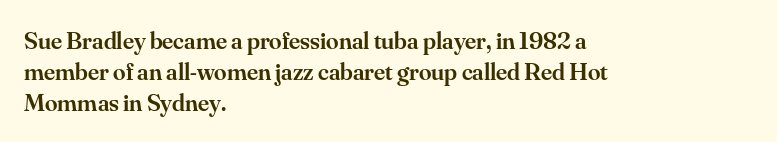
{"italic": "no", "bold": "semi", "underline": "no", "align": "left", "line_spacing_ratio": 1.24, "letter_spacing": "normal", "letter_spacing_em": 0.0, "glyph_px": 25}
